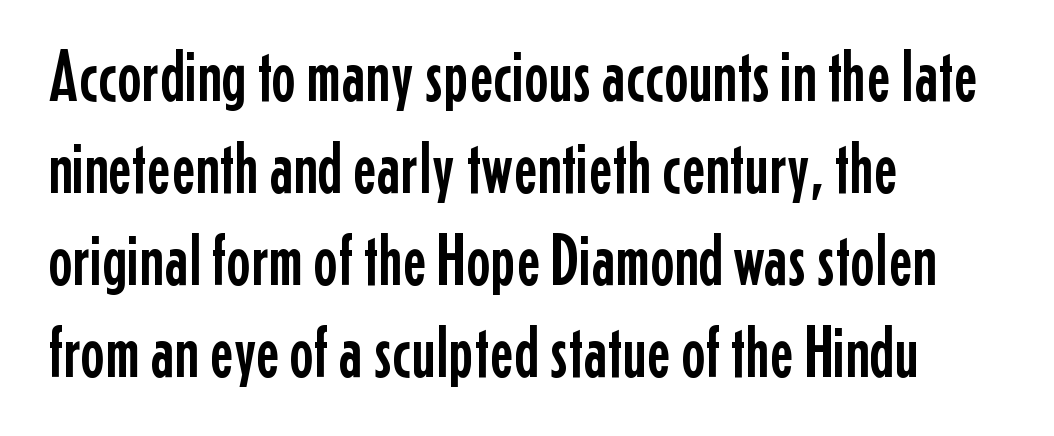
Q: Is the text italic (slanted)? A: No, it is upright.
Q: Is the typeface a serif or a sans-serif typeface? A: Sans-serif.
Q: Is the text underlined? A: No.
Q: How is the paragraph aligned? A: Left-aligned.
Q: Is the spacing between letters normal or unusually wide? A: Normal.
Q: Is the spacing between lines tight, normal or loose? A: Normal.
Q: Width (condensed, normal, or wide)? A: Condensed.
Q: Stroke contrast? A: Low.
Q: x-height? A: Medium.
Q: Monospaced? A: No.
